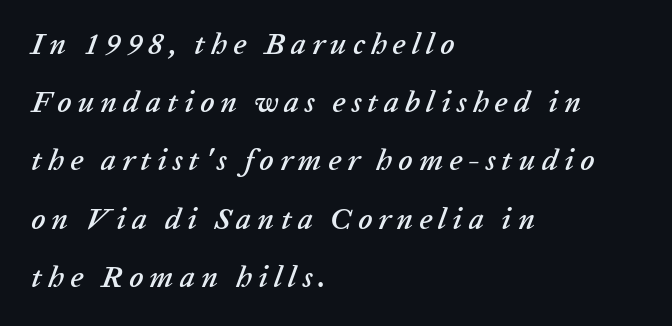
Note the varied advance widths — an 'i' is clearly narrower than an 'm'. Quick note: interline space is abundant. Any mark beneath the type? The region is blank. Tall strokes in this sample are angled rather than plumb.
